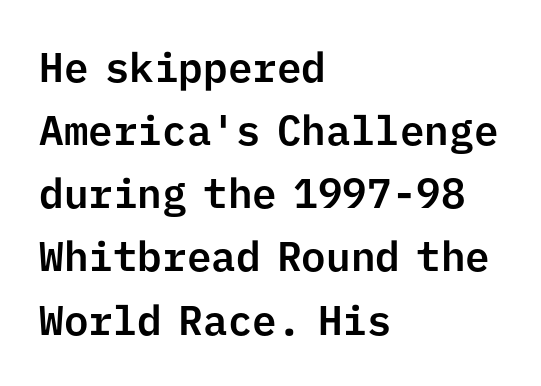
{"serif": "no", "italic": "no", "width": "normal", "stroke_contrast": "low", "x_height": "medium", "monospaced": "yes", "underline": "no", "align": "left", "line_spacing": "normal", "line_spacing_ratio": 1.54, "letter_spacing": "normal", "letter_spacing_em": 0.0, "glyph_px": 41}
